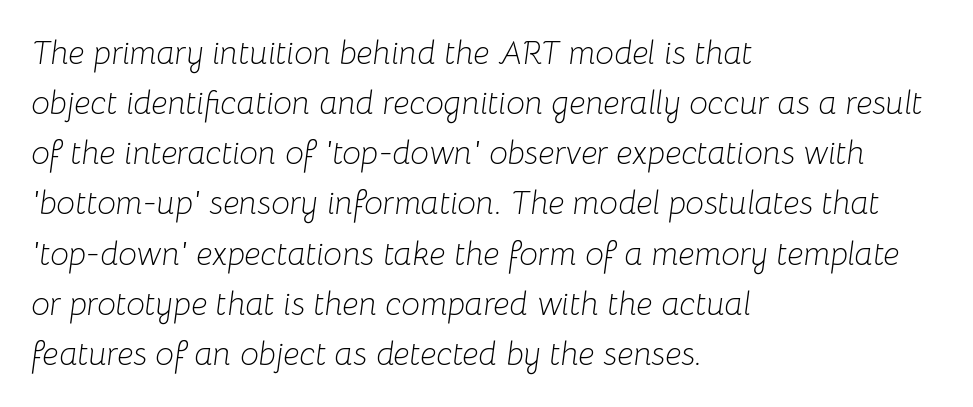
Q: Is the text bold? A: No.
Q: Is the text italic (slanted)? A: Yes, it leans right by about 8 degrees.
Q: Is the text underlined? A: No.
Q: How is the paragraph aligned? A: Left-aligned.
Q: Is the spacing between letters normal or unusually wide? A: Normal.
Q: Is the spacing between lines tight, normal or loose? A: Normal.
Q: Width (condensed, normal, or wide)? A: Normal.
Q: Stroke contrast? A: Low.
Q: x-height? A: Medium.
Q: Monospaced? A: No.
